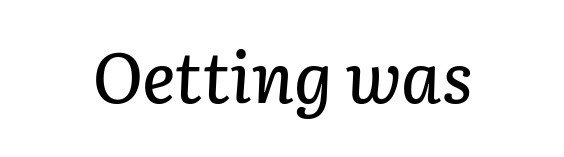
Q: Is the text italic (slanted)? A: Yes, it leans right by about 3 degrees.
Q: Is the text underlined? A: No.
Q: Is the spacing between letters normal or unusually wide? A: Normal.
Q: Width (condensed, normal, or wide)? A: Normal.
Q: Stroke contrast? A: Low.
Q: x-height? A: Medium.
Q: Monospaced? A: No.
